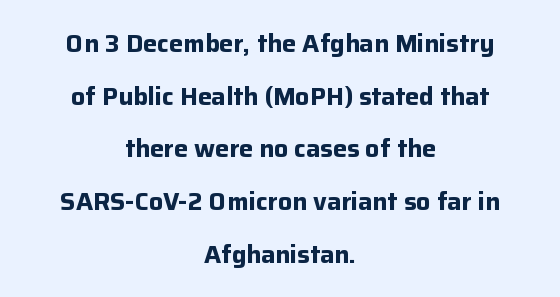
{"italic": "no", "bold": "yes", "underline": "no", "align": "center", "line_spacing": "loose", "line_spacing_ratio": 2.11, "letter_spacing": "normal", "letter_spacing_em": 0.0, "glyph_px": 25}
